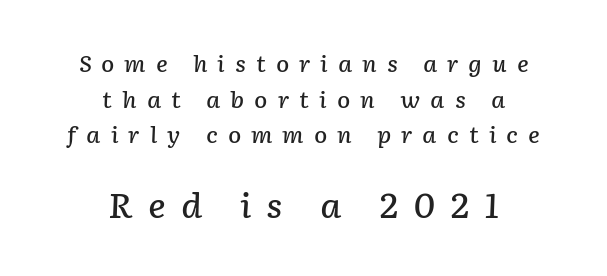
Q: Is the text bold? A: Semi-bold.
Q: Is the text italic (slanted)? A: Yes, it leans right by about 2 degrees.
Q: Is the text underlined? A: No.
Q: How is the paragraph aligned? A: Centered.
Q: Is the spacing between letters normal or unusually wide? A: Unusually wide.
Q: Is the spacing between lines tight, normal or loose? A: Normal.
Q: Which block of text is set in a larger size, the first (top) or the second (bottom)? A: The second (bottom) one.
Q: Width (condensed, normal, or wide)? A: Normal.
Q: Stroke contrast? A: Low.
Q: x-height? A: Medium.
Q: Monospaced? A: No.
